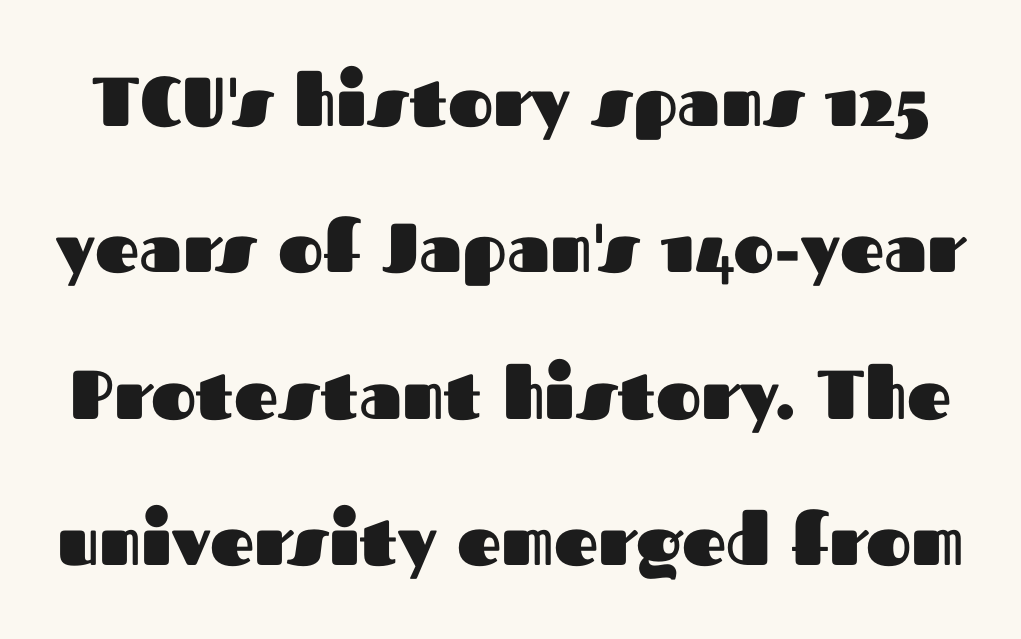
Interline gaps are noticeably wide in this sample. Type style note: lacks serifs. The lettering holds an erect, upright posture throughout. Compared with typical body copy, the letter spacing here is the same. A typesetter would call this proportional, since set widths differ per character. The passage shown is not underscored anywhere.
